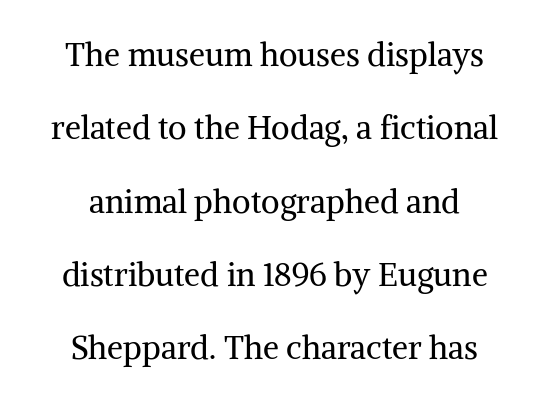
{"serif": "yes", "italic": "no", "bold": "no", "weight": "regular", "width": "normal", "stroke_contrast": "medium", "x_height": "medium", "monospaced": "no", "underline": "no", "align": "center", "line_spacing": "loose", "line_spacing_ratio": 2.29, "letter_spacing": "normal", "letter_spacing_em": 0.0, "glyph_px": 32}
